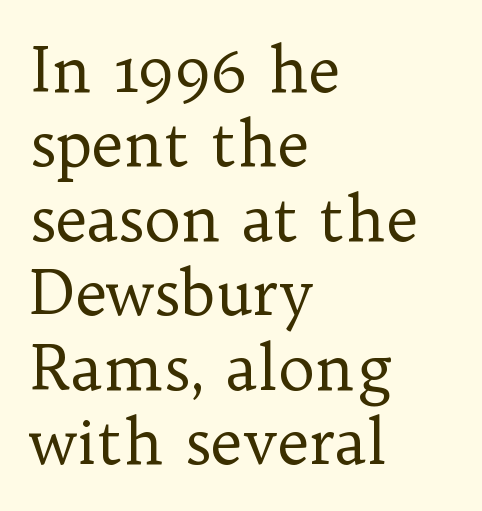
Q: Is the text bold? A: No.
Q: Is the text italic (slanted)? A: No, it is upright.
Q: Is the typeface a serif or a sans-serif typeface? A: Serif.
Q: Is the text underlined? A: No.
Q: How is the paragraph aligned? A: Left-aligned.
Q: Is the spacing between letters normal or unusually wide? A: Normal.
Q: Width (condensed, normal, or wide)? A: Normal.
Q: Stroke contrast? A: Low.
Q: x-height? A: Medium.
Q: Monospaced? A: No.
